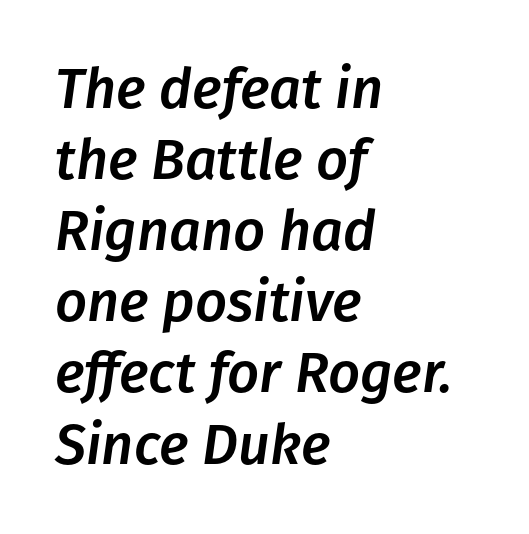
Notice how the stems are inclined rather than vertical — that's the hallmark of italics. Vertical spacing — default. These lines are rendered in a variable-pitch font. Caption: multi-line text, flush left, ragged right. These lines keep a tight, regular rhythm from letter to letter.
